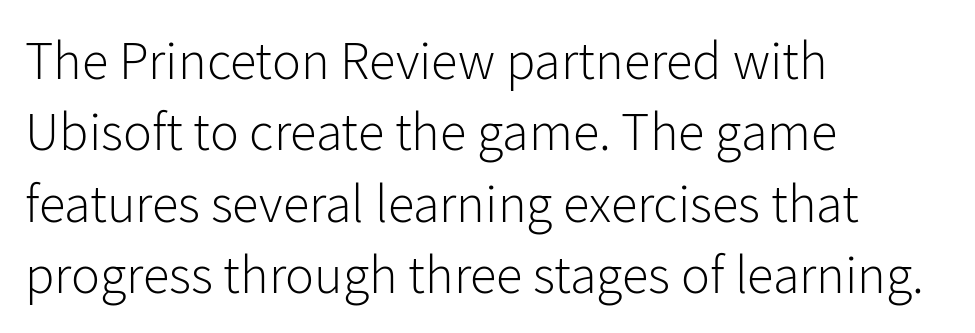
{"serif": "no", "italic": "no", "bold": "no", "weight": "light", "width": "normal", "stroke_contrast": "low", "x_height": "medium", "monospaced": "no", "underline": "no", "align": "left", "line_spacing": "normal", "line_spacing_ratio": 1.32, "letter_spacing": "normal", "letter_spacing_em": 0.0, "glyph_px": 54}
